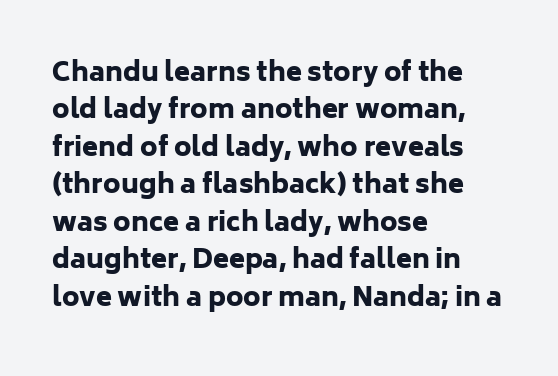
Q: Is the text bold? A: Yes.
Q: Is the text italic (slanted)? A: No, it is upright.
Q: Is the text underlined? A: No.
Q: How is the paragraph aligned? A: Left-aligned.
Q: Is the spacing between letters normal or unusually wide? A: Normal.
Q: Is the spacing between lines tight, normal or loose? A: Normal.
